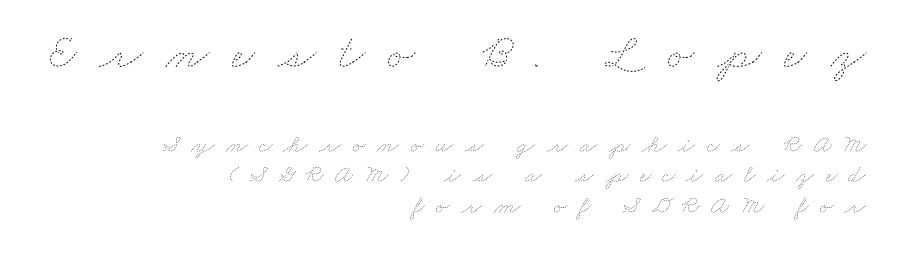
Q: Is the text bold? A: No.
Q: Is the text underlined? A: No.
Q: How is the paragraph aligned? A: Right-aligned.
Q: Is the spacing between letters normal or unusually wide? A: Unusually wide.
Q: Which block of text is set in a larger size, the first (top) or the second (bottom)? A: The first (top) one.
Q: Width (condensed, normal, or wide)? A: Wide.
Q: Stroke contrast? A: Low.
Q: x-height? A: Small.
Q: Monospaced? A: No.
